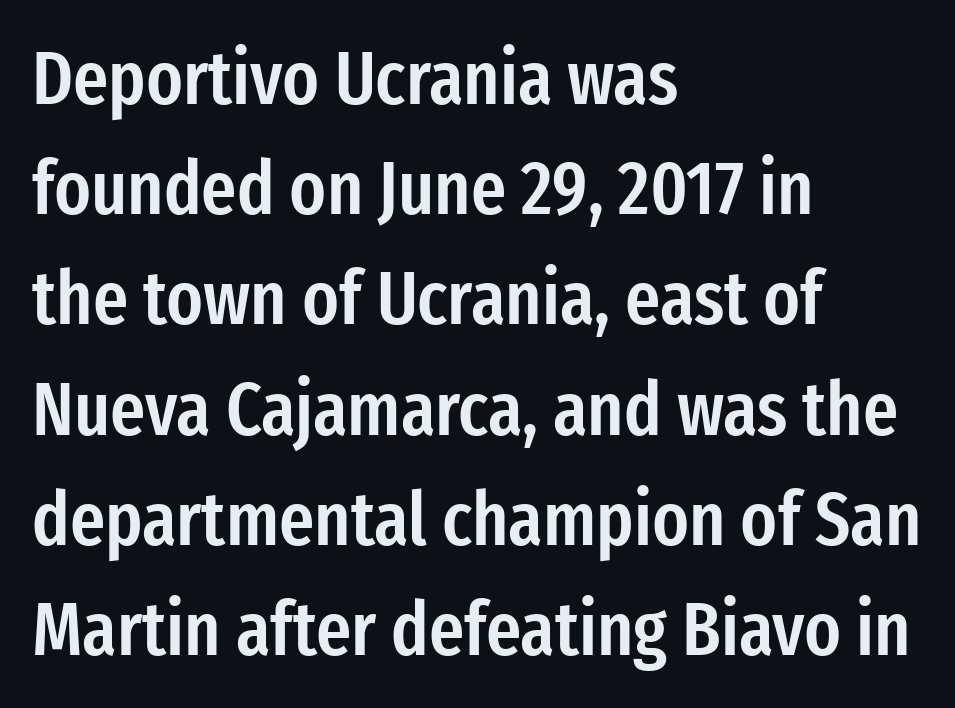
{"serif": "no", "italic": "no", "bold": "semi", "weight": "semibold", "width": "condensed", "stroke_contrast": "low", "x_height": "medium", "monospaced": "no", "underline": "no", "align": "left", "line_spacing": "normal", "line_spacing_ratio": 1.45, "letter_spacing": "normal", "letter_spacing_em": 0.0, "glyph_px": 76}
